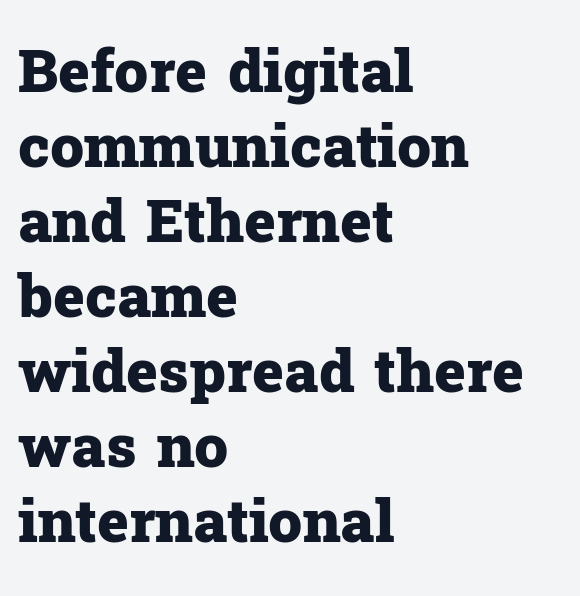
The image shows 60 px heavy serif type, upright; set left-aligned, normal line spacing (1.25x), normal letter spacing, not underlined; low stroke contrast and a medium x-height.
